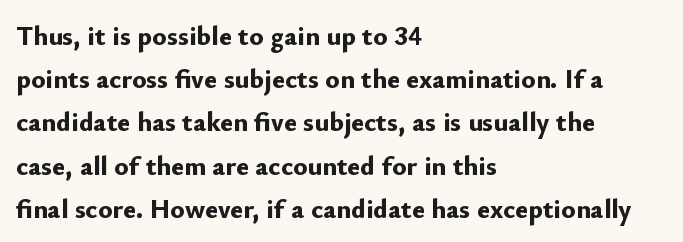
The image shows 27 px bold type, upright; set left-aligned, normal line spacing (1.6x), normal letter spacing, not underlined.
